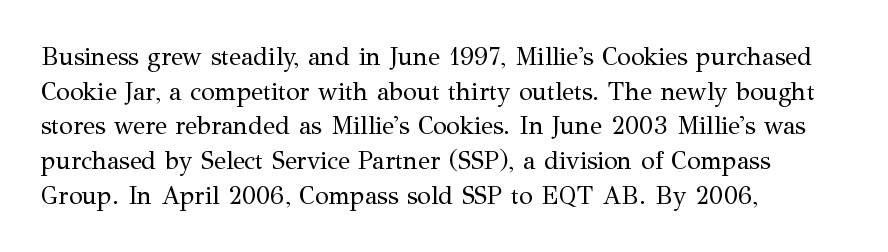
The letters stand straight up with perfectly vertical stems. The typesetter chose a ragged-right arrangement here. What's the leading like? Ordinary, nothing unusual. Nothing unusual about the tracking: characters are spaced as the font intends. Is the stroke heavy? The answer is a plain regular-or-lighter.
